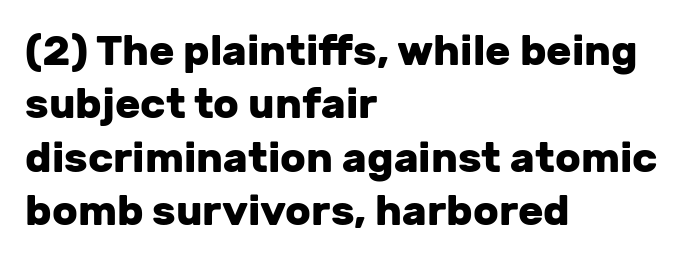
The image shows 42 px heavy sans-serif type, upright; set left-aligned, normal line spacing (1.27x), normal letter spacing, not underlined; low stroke contrast and a medium x-height.
